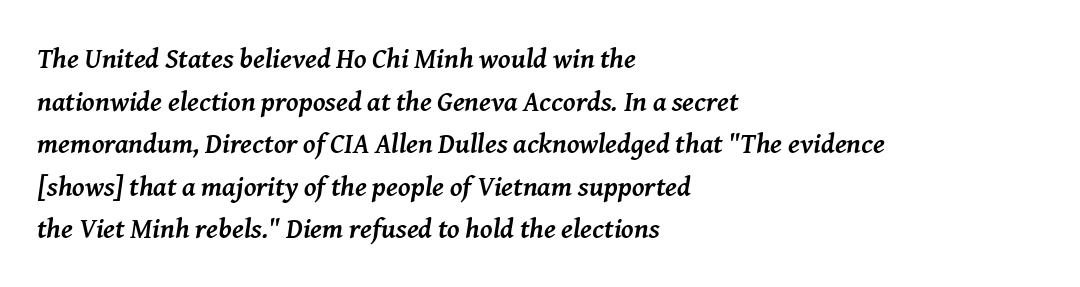
The image shows 28 px semibold serif type, italic (leaning right); set left-aligned, normal line spacing (1.52x), normal letter spacing, not underlined; medium stroke contrast and a medium x-height.
